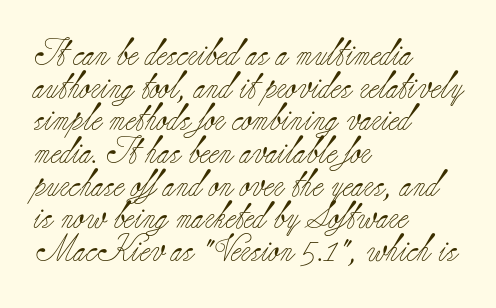
{"bold": "no", "underline": "no", "align": "left", "line_spacing_ratio": 1.21, "letter_spacing": "normal", "letter_spacing_em": 0.0, "glyph_px": 27}
